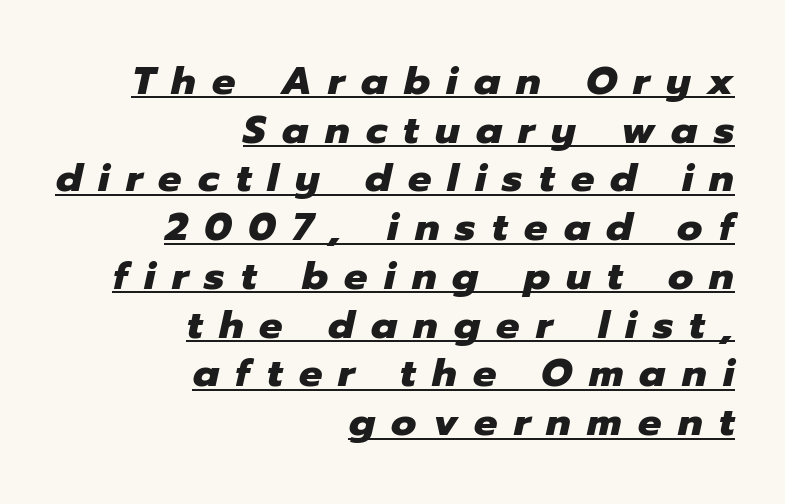
{"italic": "yes", "lean": "right", "slant_degrees": 12, "bold": "yes", "weight": "heavy", "width": "normal", "stroke_contrast": "low", "x_height": "medium", "monospaced": "no", "underline": "yes", "align": "right", "line_spacing": "normal", "line_spacing_ratio": 1.25, "letter_spacing": "wide", "letter_spacing_em": 0.42, "glyph_px": 39}
